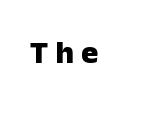
{"serif": "no", "italic": "no", "bold": "yes", "weight": "heavy", "width": "normal", "stroke_contrast": "low", "x_height": "medium", "monospaced": "no", "underline": "no", "letter_spacing": "wide", "letter_spacing_em": 0.23, "glyph_px": 32}
